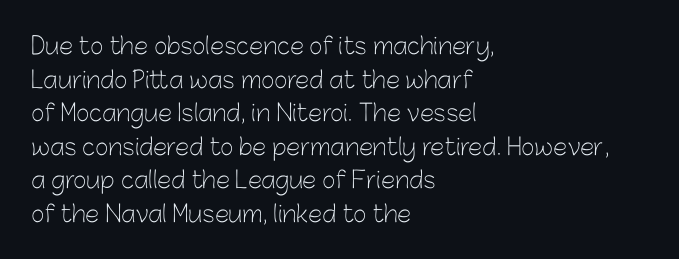
Q: Is the text bold? A: No.
Q: Is the text italic (slanted)? A: No, it is upright.
Q: Is the text underlined? A: No.
Q: How is the paragraph aligned? A: Left-aligned.
Q: Is the spacing between letters normal or unusually wide? A: Normal.
Q: Is the spacing between lines tight, normal or loose? A: Normal.
